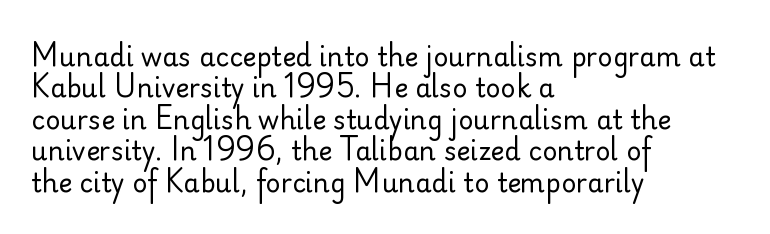
Q: Is the text bold? A: No.
Q: Is the text italic (slanted)? A: No, it is upright.
Q: Is the text underlined? A: No.
Q: How is the paragraph aligned? A: Left-aligned.
Q: Is the spacing between letters normal or unusually wide? A: Normal.
